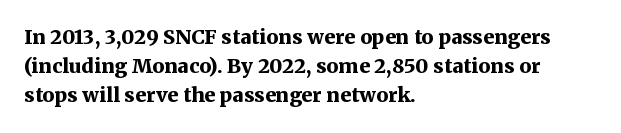
Q: Is the text bold? A: Yes.
Q: Is the text italic (slanted)? A: No, it is upright.
Q: Is the text underlined? A: No.
Q: How is the paragraph aligned? A: Left-aligned.
Q: Is the spacing between letters normal or unusually wide? A: Normal.
Q: Is the spacing between lines tight, normal or loose? A: Normal.
